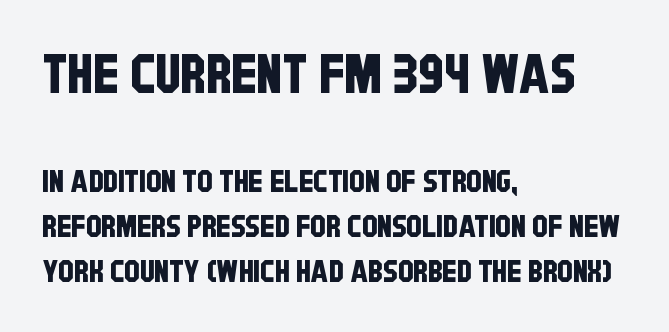
Q: Is the typeface a serif or a sans-serif typeface? A: Sans-serif.
Q: Is the text underlined? A: No.
Q: How is the paragraph aligned? A: Left-aligned.
Q: Is the spacing between letters normal or unusually wide? A: Normal.
Q: Is the spacing between lines tight, normal or loose? A: Normal.
Q: Which block of text is set in a larger size, the first (top) or the second (bottom)? A: The first (top) one.
Q: Width (condensed, normal, or wide)? A: Condensed.
Q: Stroke contrast? A: Low.
Q: x-height? A: Large.
Q: Monospaced? A: No.
